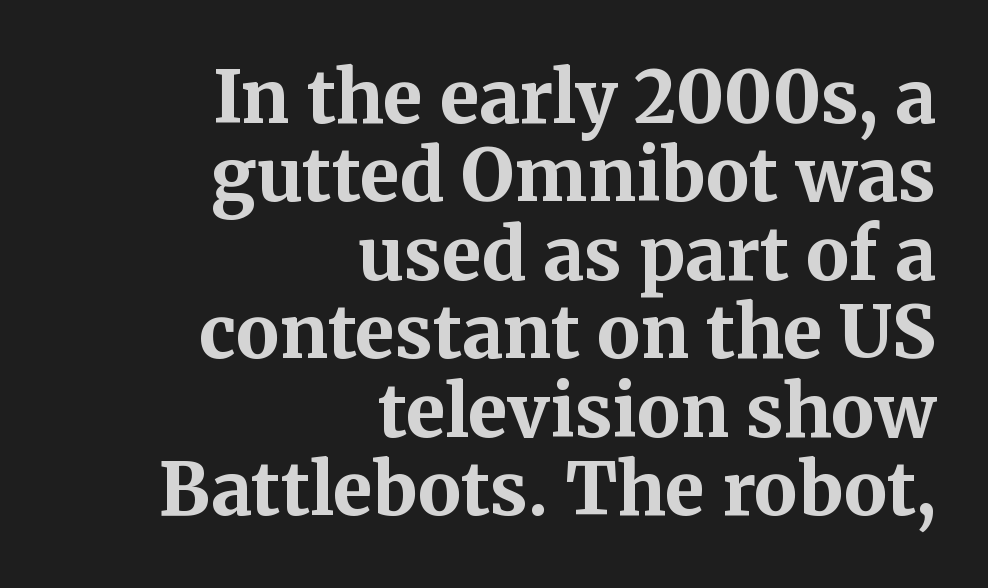
Very little white space separates one row of letters from the next. Students, this is bold: see how much ink each stroke carries. Letters rest on an invisible, unmarked baseline. The rendering uses natural spacing where letterforms have individual widths.
